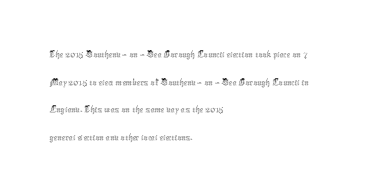
Q: Is the text bold? A: No.
Q: Is the text italic (slanted)? A: No, it is upright.
Q: Is the text underlined? A: No.
Q: How is the paragraph aligned? A: Left-aligned.
Q: Is the spacing between letters normal or unusually wide? A: Normal.
Q: Is the spacing between lines tight, normal or loose? A: Normal.
